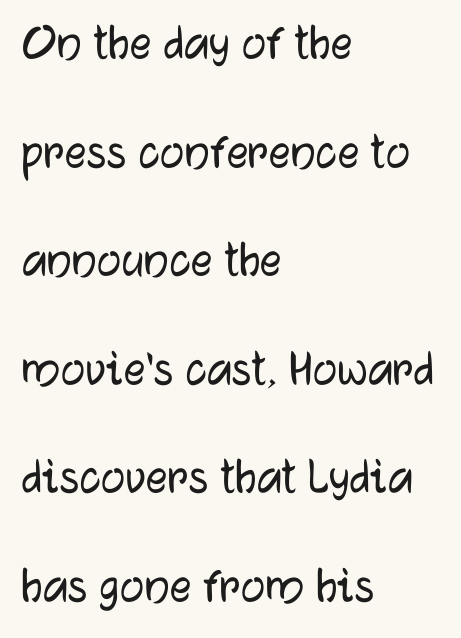
The image shows 54 px sans-serif type, upright; set left-aligned, loose line spacing (2.01x), normal letter spacing, not underlined; low stroke contrast and a medium x-height.
